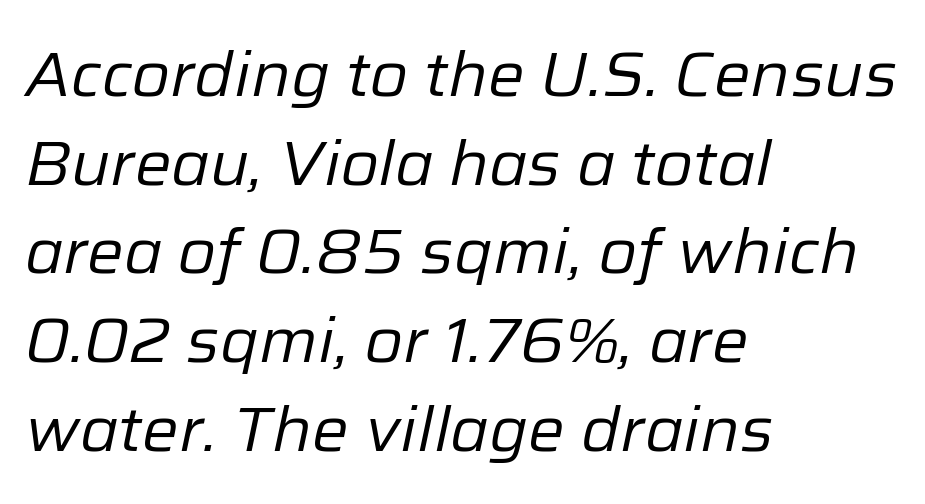
Q: Is the text bold? A: No.
Q: Is the text italic (slanted)? A: Yes, it leans right by about 12 degrees.
Q: Is the text underlined? A: No.
Q: How is the paragraph aligned? A: Left-aligned.
Q: Is the spacing between letters normal or unusually wide? A: Normal.
Q: Is the spacing between lines tight, normal or loose? A: Normal.
Q: Width (condensed, normal, or wide)? A: Normal.
Q: Stroke contrast? A: Low.
Q: x-height? A: Medium.
Q: Monospaced? A: No.
